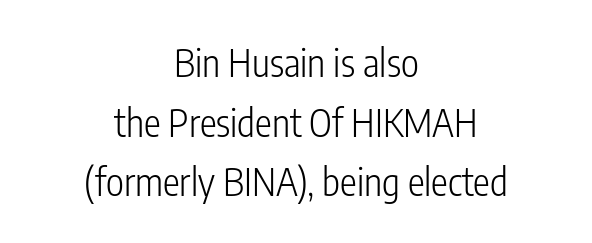
The face used here is a sans, in the tradition of grotesques and geometrics. The rendering positions every line midway between the sides. No italicization has been applied; the sample stays upright. Honestly, the row spacing looks completely unremarkable. Is the type heavy? It reads as light-to-regular instead. The string is rendered with underlining switched off.
